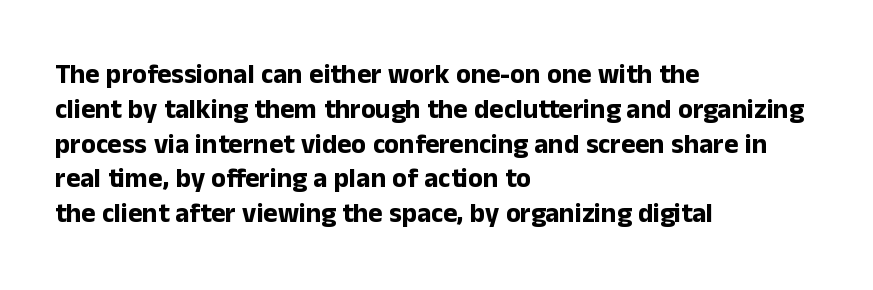
The image shows 27 px bold type, upright; set left-aligned, normal line spacing (1.29x), normal letter spacing, not underlined.
